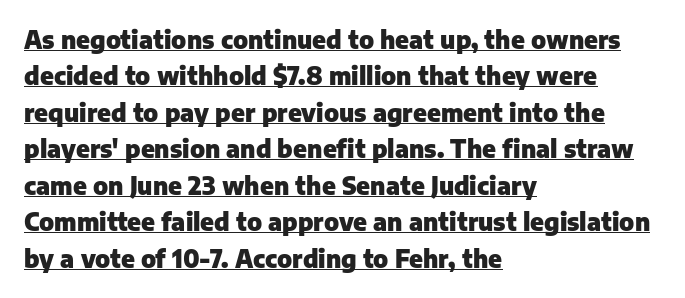
The image shows 24 px bold type, upright; set left-aligned, normal line spacing (1.52x), normal letter spacing, underlined.
